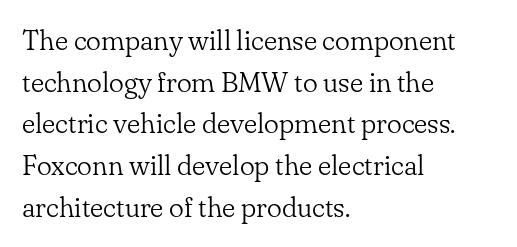
{"serif": "yes", "italic": "no", "bold": "no", "weight": "light", "width": "normal", "stroke_contrast": "low", "x_height": "small", "monospaced": "no", "underline": "no", "align": "left", "line_spacing": "normal", "line_spacing_ratio": 1.49, "letter_spacing": "normal", "letter_spacing_em": 0.0, "glyph_px": 28}
